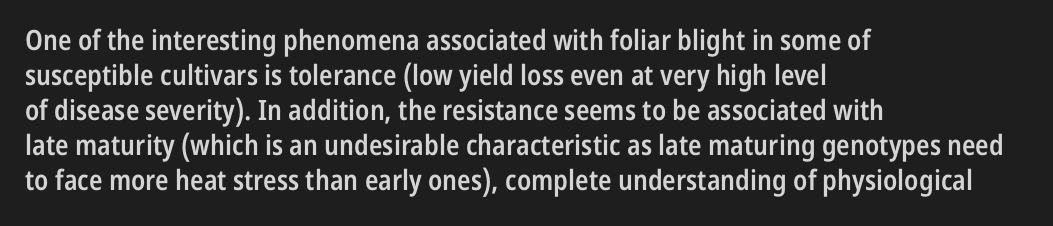
The image shows 28 px semibold, condensed sans-serif type, upright; set left-aligned, normal line spacing (1.25x), normal letter spacing, not underlined; low stroke contrast and a medium x-height.
